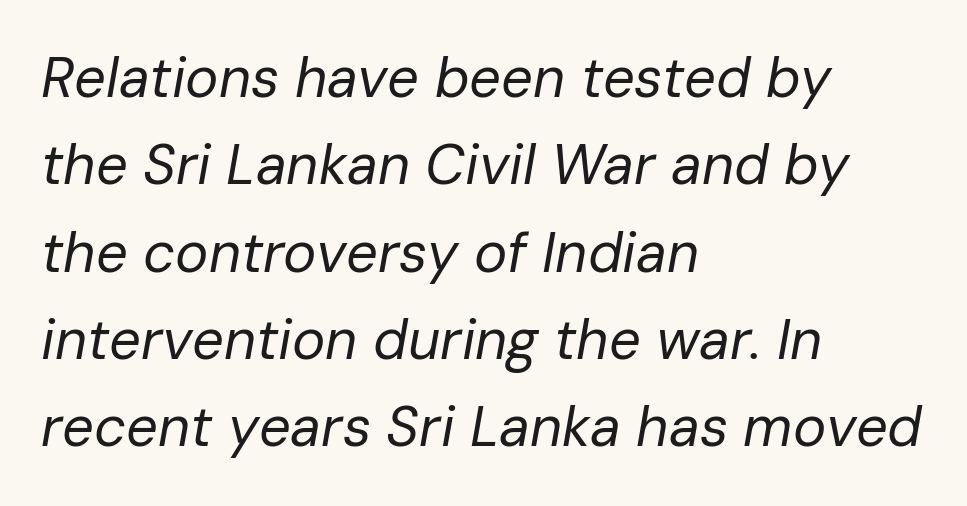
{"italic": "yes", "lean": "right", "slant_degrees": 10, "bold": "no", "weight": "regular", "width": "normal", "stroke_contrast": "low", "x_height": "medium", "monospaced": "no", "underline": "no", "align": "left", "line_spacing": "normal", "line_spacing_ratio": 1.56, "letter_spacing": "normal", "letter_spacing_em": 0.0, "glyph_px": 56}
